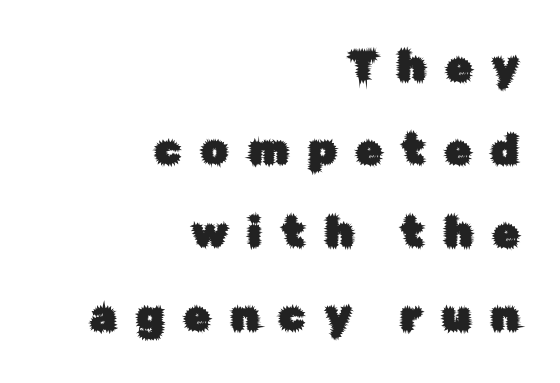
The image shows 42 px sans-serif type, upright; set right-aligned, loose line spacing (1.98x), unusually wide letter spacing (+0.48 em), not underlined; low stroke contrast and a medium x-height.
